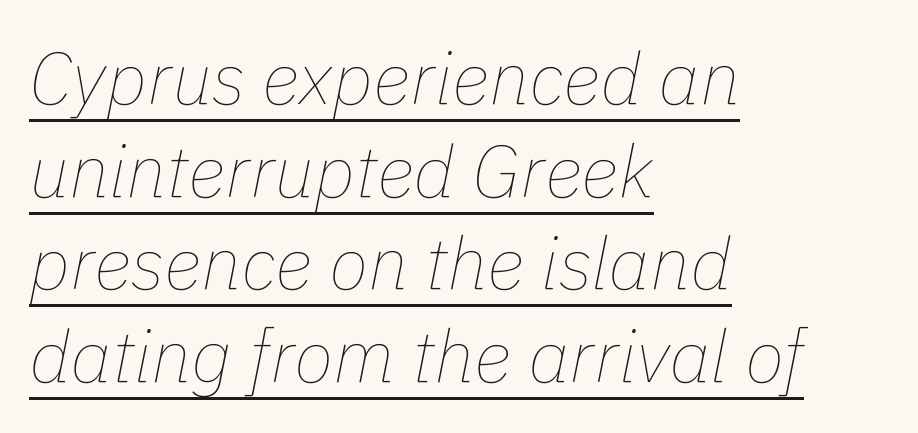
The image shows 73 px thin type, italic (leaning right); set left-aligned, normal line spacing (1.27x), normal letter spacing, underlined; low stroke contrast and a medium x-height.
